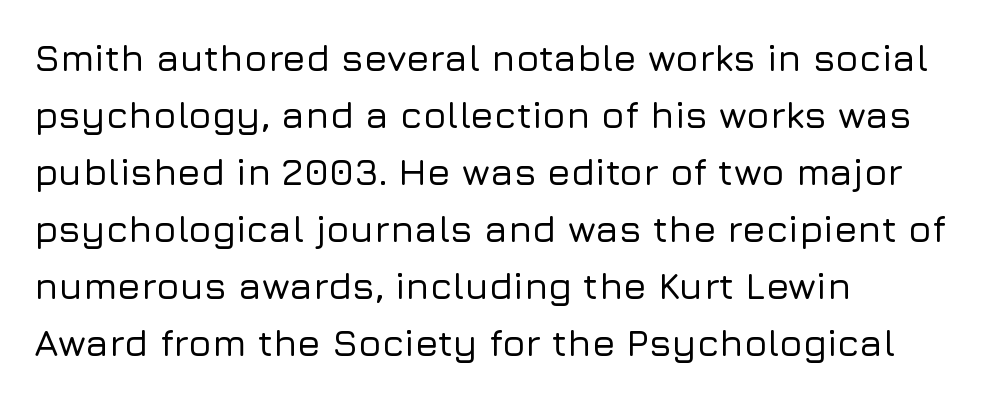
{"serif": "no", "italic": "no", "width": "normal", "stroke_contrast": "low", "x_height": "medium", "monospaced": "no", "underline": "no", "align": "left", "line_spacing": "normal", "line_spacing_ratio": 1.5, "letter_spacing": "normal", "letter_spacing_em": 0.0, "glyph_px": 38}
